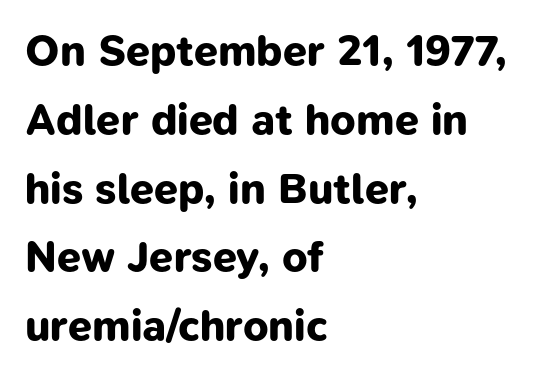
Every letter is thick-stroked: bold, no question. Glyph-to-glyph distance matches everyday printed text. Underlining? Definitely not there. The typesetter chose a ragged-right arrangement here.
